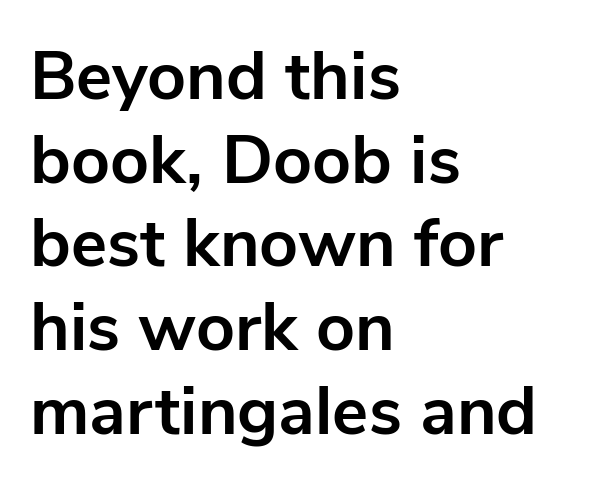
The image shows 68 px bold sans-serif type, upright; set left-aligned, line spacing 1.23x, normal letter spacing, not underlined; low stroke contrast and a medium x-height.
